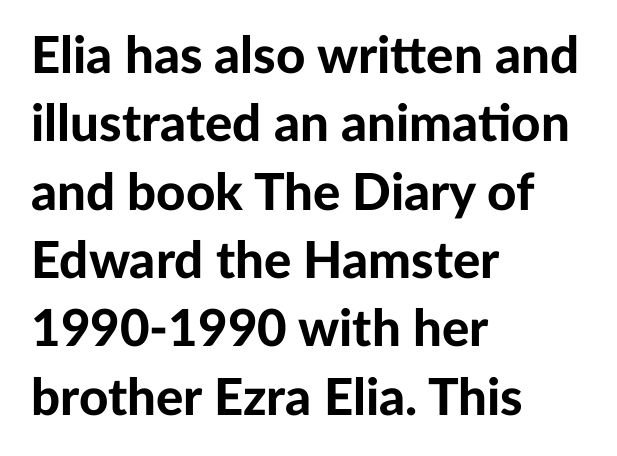
Q: Is the text bold? A: Yes.
Q: Is the text italic (slanted)? A: No, it is upright.
Q: Is the typeface a serif or a sans-serif typeface? A: Sans-serif.
Q: Is the text underlined? A: No.
Q: How is the paragraph aligned? A: Left-aligned.
Q: Is the spacing between letters normal or unusually wide? A: Normal.
Q: Is the spacing between lines tight, normal or loose? A: Normal.
Q: Width (condensed, normal, or wide)? A: Normal.
Q: Stroke contrast? A: Low.
Q: x-height? A: Medium.
Q: Monospaced? A: No.
